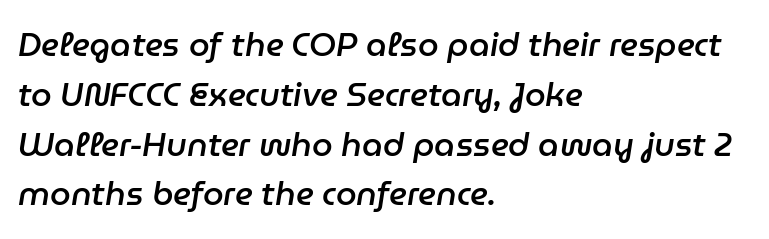
Q: Is the text bold? A: Semi-bold.
Q: Is the text italic (slanted)? A: Yes, it leans right by about 9 degrees.
Q: Is the text underlined? A: No.
Q: How is the paragraph aligned? A: Left-aligned.
Q: Is the spacing between letters normal or unusually wide? A: Normal.
Q: Is the spacing between lines tight, normal or loose? A: Normal.
Q: Width (condensed, normal, or wide)? A: Normal.
Q: Stroke contrast? A: Low.
Q: x-height? A: Medium.
Q: Monospaced? A: No.
